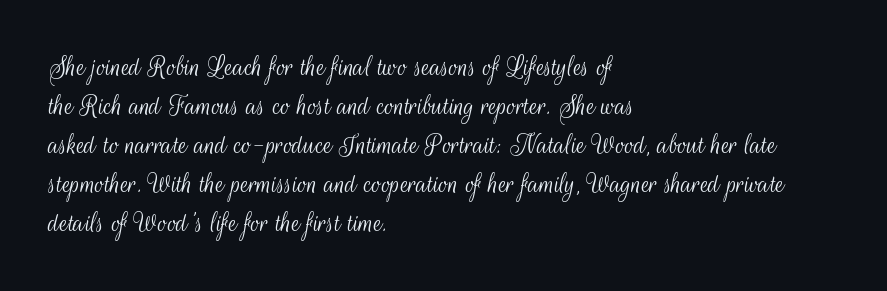
Each new line begins a customary step beneath the previous one. The weight would be labelled regular, book, light, or lighter still. A typesetter would label this face a sans. Note the varied advance widths — an 'i' is clearly narrower than an 'm'. The passage shown is not underscored anywhere.
